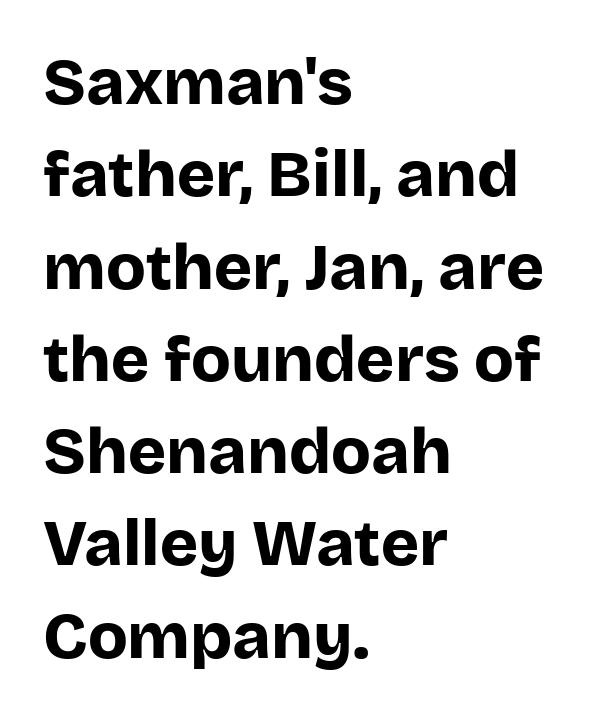
The image shows 65 px bold sans-serif type, upright; set left-aligned, normal line spacing (1.42x), normal letter spacing, not underlined; low stroke contrast and a large x-height.
